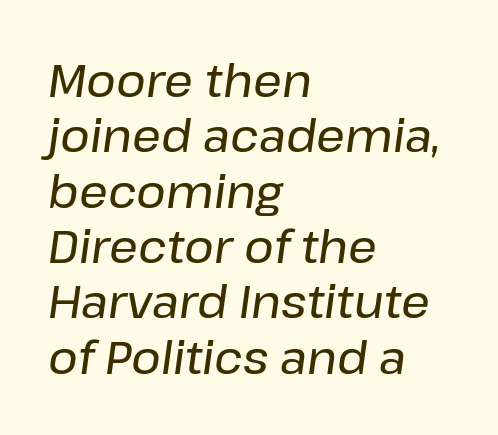
The image shows 45 px text type, italic (leaning right); set left-aligned, line spacing 1.23x, normal letter spacing, not underlined; low stroke contrast and a medium x-height.
